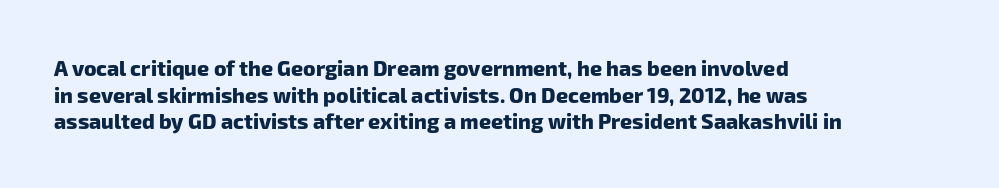
{"bold": "yes", "underline": "no", "align": "left", "line_spacing": "normal", "line_spacing_ratio": 1.27, "letter_spacing": "normal", "letter_spacing_em": 0.0, "glyph_px": 21}
